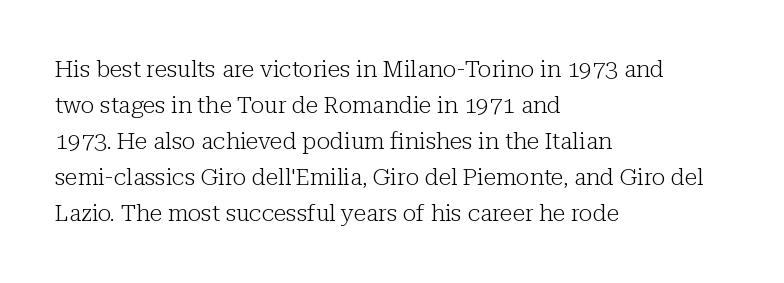
The image shows 23 px text type, upright; set left-aligned, normal line spacing (1.57x), normal letter spacing, not underlined.
